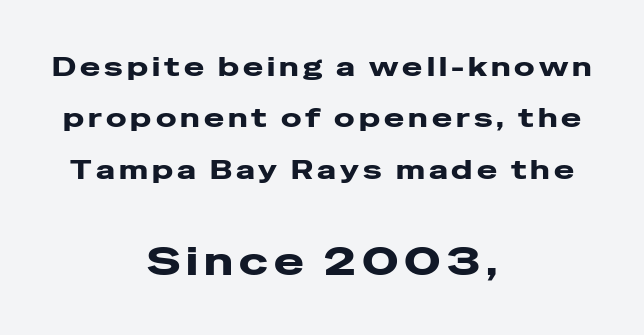
{"serif": "no", "italic": "no", "width": "wide", "stroke_contrast": "low", "x_height": "medium", "monospaced": "no", "underline": "no", "align": "center", "line_spacing": "loose", "line_spacing_ratio": 1.9, "larger_block": "second", "size_ratio": 1.48, "glyph_px": 40}
